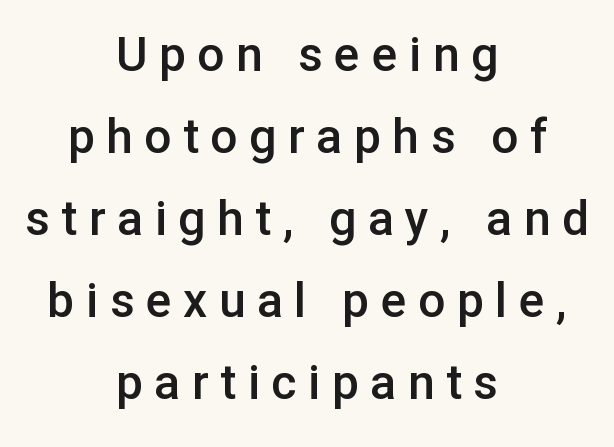
The rendering uses natural spacing where letterforms have individual widths. Descenders hang freely into open space. Here the glyphs are tracked loosely, breaking word shapes into spaced letters. Weight check: semibold — heavier than regular, not quite bold.
